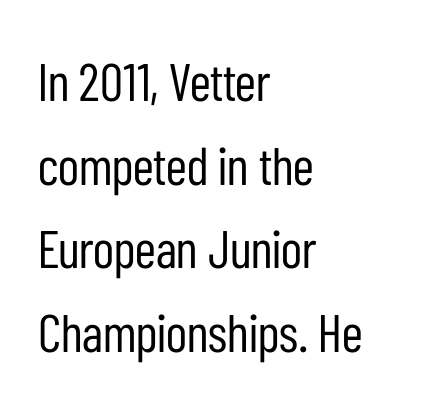
The image shows 53 px regular-weight, condensed sans-serif type, upright; set left-aligned, normal line spacing (1.58x), normal letter spacing, not underlined; low stroke contrast and a medium x-height.
